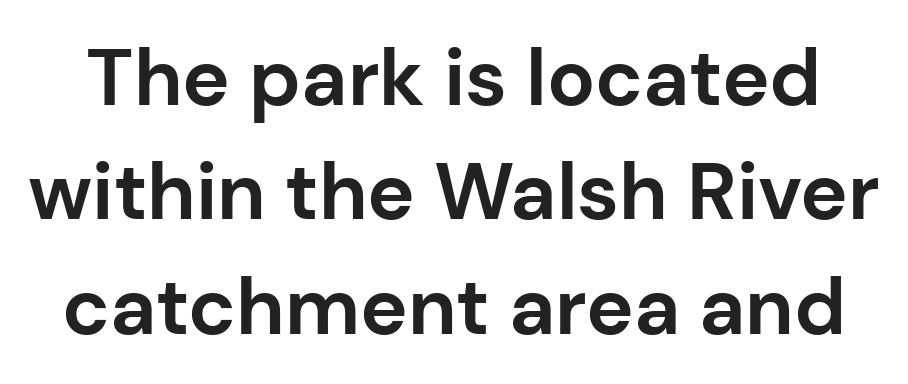
{"serif": "no", "italic": "no", "bold": "yes", "weight": "bold", "width": "normal", "stroke_contrast": "low", "x_height": "medium", "monospaced": "no", "underline": "no", "line_spacing": "normal", "line_spacing_ratio": 1.43, "letter_spacing": "normal", "letter_spacing_em": 0.0, "glyph_px": 80}
